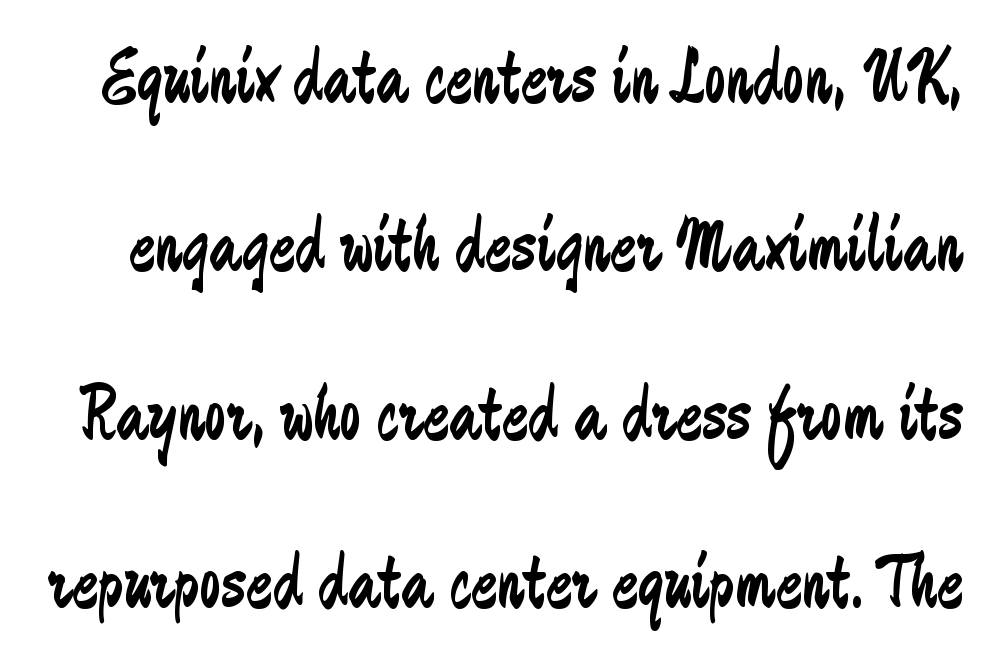
{"serif": "no", "bold": "no", "weight": "regular", "width": "condensed", "stroke_contrast": "low", "x_height": "small", "monospaced": "no", "underline": "no", "line_spacing": "loose", "line_spacing_ratio": 2.16, "letter_spacing": "normal", "letter_spacing_em": 0.0, "glyph_px": 78}
